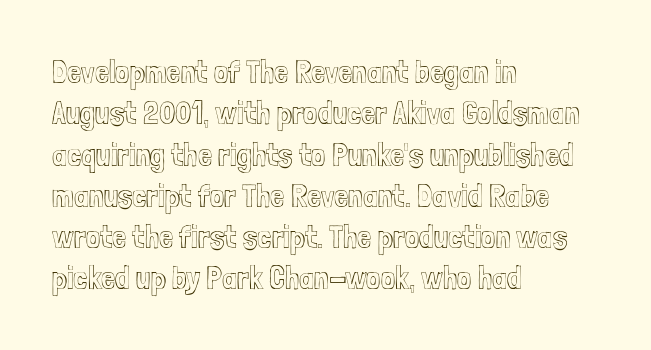
Alignment: flush left. The specimen reads as upright at a glance. There is no visible air inserted between adjacent glyphs. Varying glyph widths throughout — classic text-font behaviour. The space between consecutive lines is moderate. The words here are not underlined.
